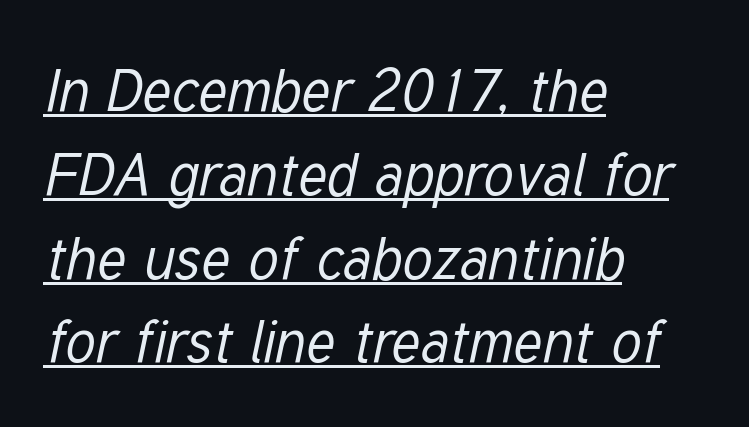
{"italic": "yes", "lean": "right", "slant_degrees": 12, "bold": "no", "weight": "regular", "width": "condensed", "stroke_contrast": "low", "x_height": "medium", "monospaced": "no", "underline": "yes", "align": "left", "line_spacing": "normal", "line_spacing_ratio": 1.42, "letter_spacing": "normal", "letter_spacing_em": 0.0, "glyph_px": 59}
